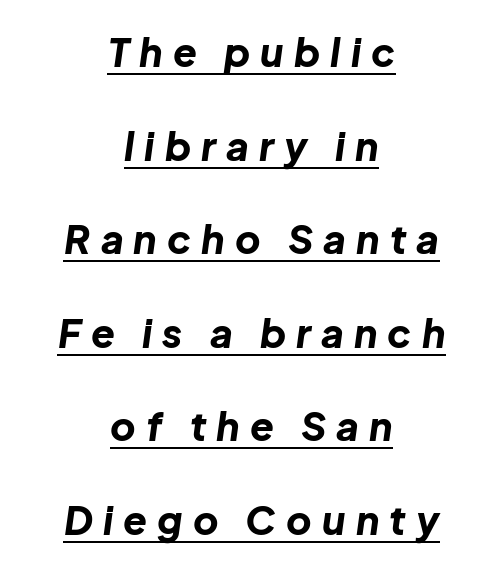
{"italic": "yes", "lean": "right", "slant_degrees": 8, "bold": "yes", "weight": "bold", "width": "normal", "stroke_contrast": "low", "x_height": "medium", "monospaced": "no", "underline": "yes", "align": "center", "line_spacing": "loose", "line_spacing_ratio": 2.4, "letter_spacing": "wide", "letter_spacing_em": 0.26, "glyph_px": 39}
